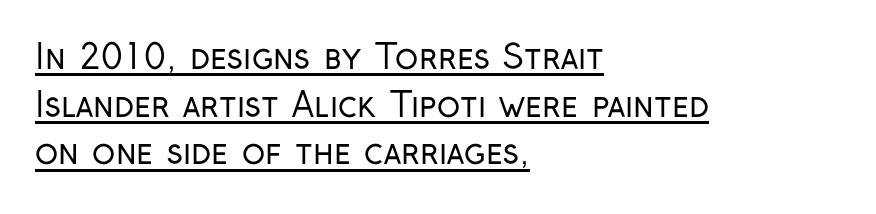
The image shows 34 px regular-weight, condensed sans-serif type, upright; set left-aligned, normal line spacing (1.4x), normal letter spacing, underlined; low stroke contrast and a medium x-height.
